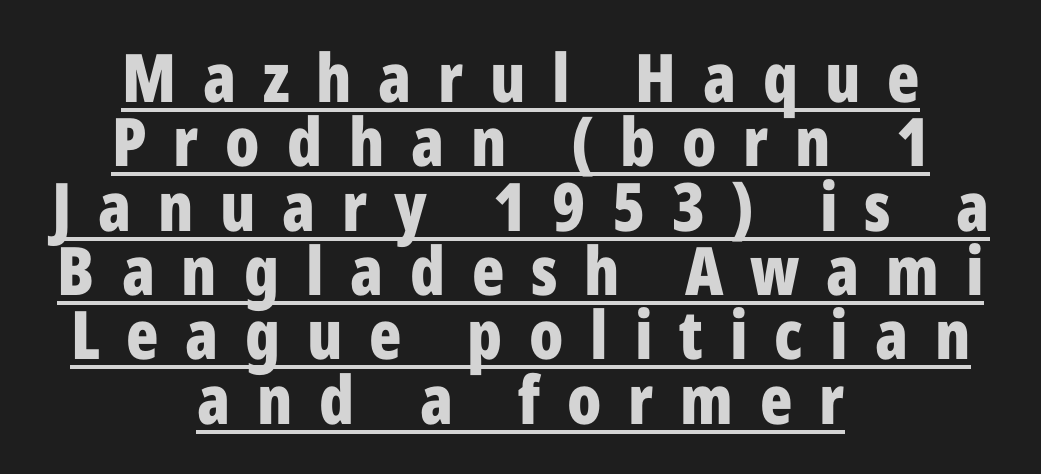
The image shows 67 px bold, condensed sans-serif type, upright; set centered, tight line spacing (0.96x), unusually wide letter spacing (+0.4 em), underlined; low stroke contrast and a medium x-height.
